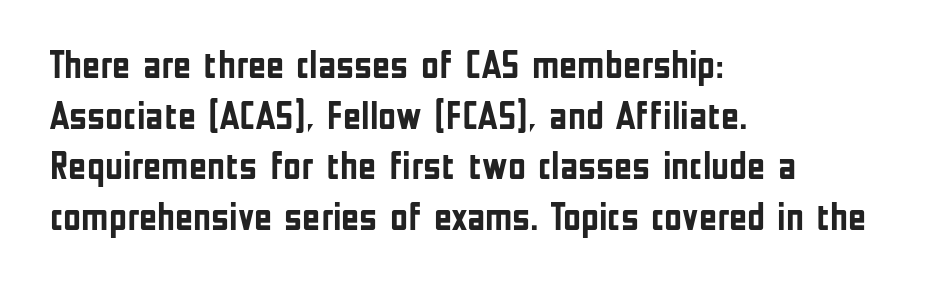
{"serif": "no", "italic": "no", "bold": "yes", "weight": "semibold", "width": "condensed", "stroke_contrast": "low", "x_height": "medium", "monospaced": "no", "underline": "no", "align": "left", "line_spacing": "normal", "line_spacing_ratio": 1.3, "letter_spacing": "normal", "letter_spacing_em": 0.0, "glyph_px": 39}
